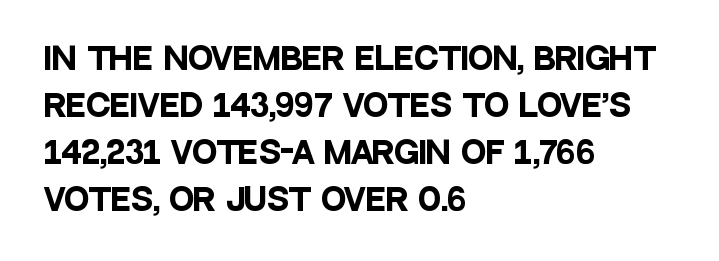
The image shows 30 px heavy, condensed sans-serif type, upright; set left-aligned, normal line spacing (1.57x), normal letter spacing, not underlined; low stroke contrast and a large x-height.
